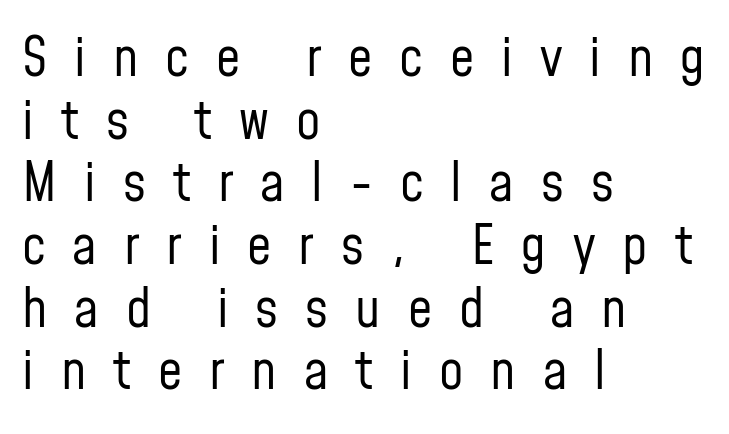
The image shows 54 px regular-weight, condensed sans-serif type, upright; set left-aligned, line spacing 1.16x, unusually wide letter spacing (+0.5 em), not underlined; low stroke contrast and a medium x-height.
